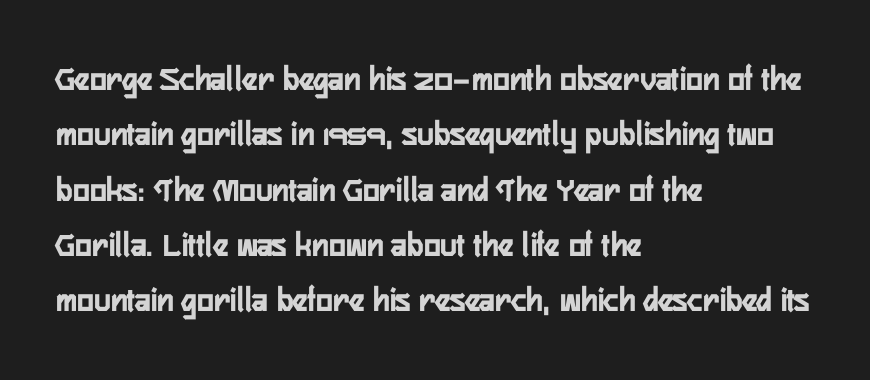
{"serif": "no", "italic": "no", "bold": "yes", "weight": "semibold", "width": "condensed", "stroke_contrast": "low", "x_height": "medium", "monospaced": "no", "underline": "no", "align": "left", "line_spacing": "normal", "line_spacing_ratio": 1.58, "letter_spacing": "normal", "letter_spacing_em": 0.0, "glyph_px": 35}
